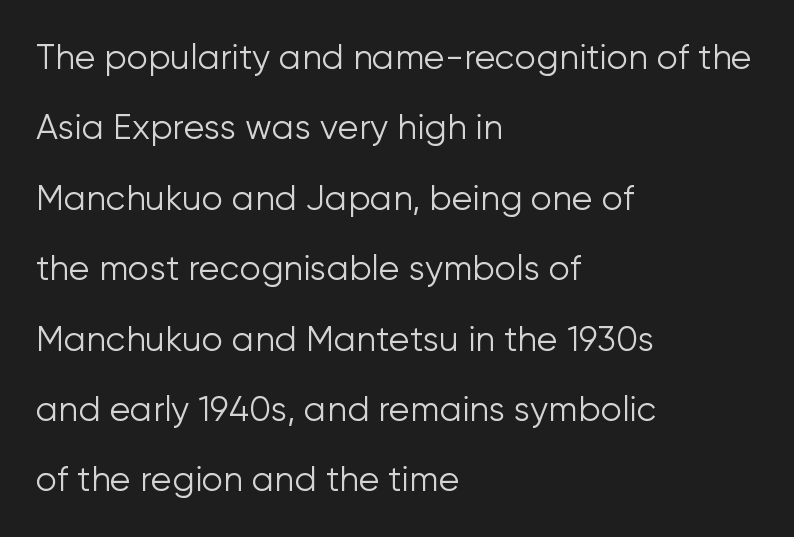
Q: Is the text bold? A: No.
Q: Is the text italic (slanted)? A: No, it is upright.
Q: Is the typeface a serif or a sans-serif typeface? A: Sans-serif.
Q: Is the text underlined? A: No.
Q: How is the paragraph aligned? A: Left-aligned.
Q: Is the spacing between letters normal or unusually wide? A: Normal.
Q: Is the spacing between lines tight, normal or loose? A: Loose.
Q: Width (condensed, normal, or wide)? A: Normal.
Q: Stroke contrast? A: Low.
Q: x-height? A: Medium.
Q: Monospaced? A: No.
